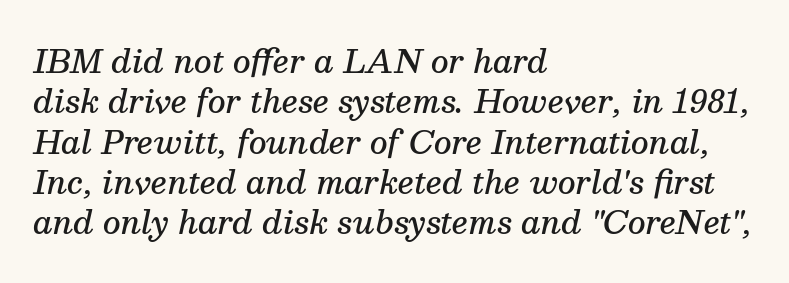
Q: Is the text bold? A: Semi-bold.
Q: Is the text italic (slanted)? A: Yes, it leans right by about 13 degrees.
Q: Is the typeface a serif or a sans-serif typeface? A: Serif.
Q: Is the text underlined? A: No.
Q: How is the paragraph aligned? A: Left-aligned.
Q: Is the spacing between letters normal or unusually wide? A: Normal.
Q: Is the spacing between lines tight, normal or loose? A: Normal.
Q: Width (condensed, normal, or wide)? A: Normal.
Q: Stroke contrast? A: Medium.
Q: x-height? A: Medium.
Q: Monospaced? A: No.
